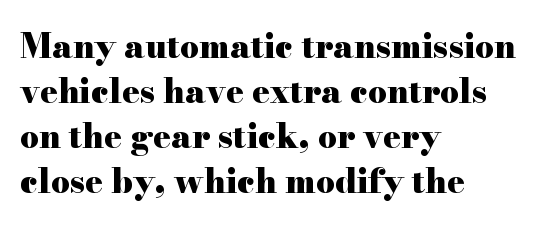
The image shows 33 px heavy, wide serif type, upright; set left-aligned, normal line spacing (1.36x), normal letter spacing, not underlined; high stroke contrast and a small x-height.
